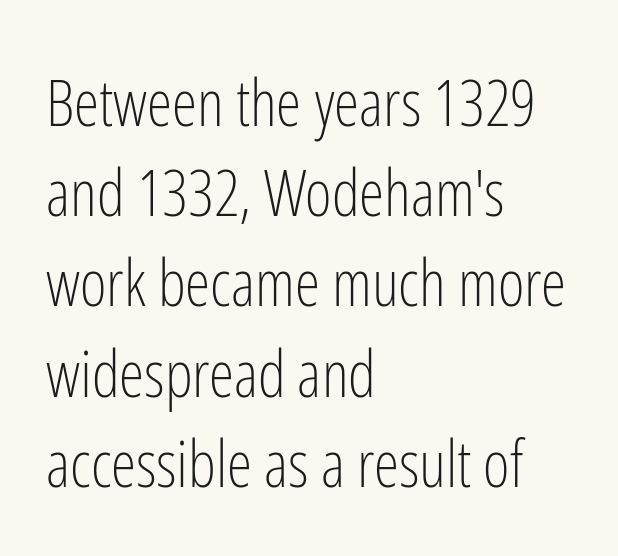
The typesetter chose a ragged-right arrangement here. Unlike a traditional serif, this face leaves its strokes unadorned. A light-to-regular cut is what we see here. The leading is moderate, giving the passage an even texture. Looks like regular typesetting: each glyph gets only the width it needs.
